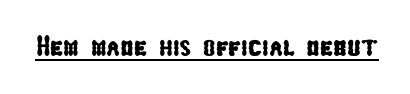
The rendering uses the underline text-decoration. Standard letterfit; no display-style spreading of the glyphs. Regarding serifs, this sample does without them. This sample has the flowing, uneven cadence of proportional lettering.
